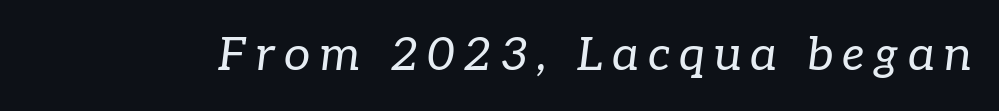
The image shows 47 px regular-weight serif type, italic (leaning right); set not underlined; low stroke contrast and a medium x-height.
